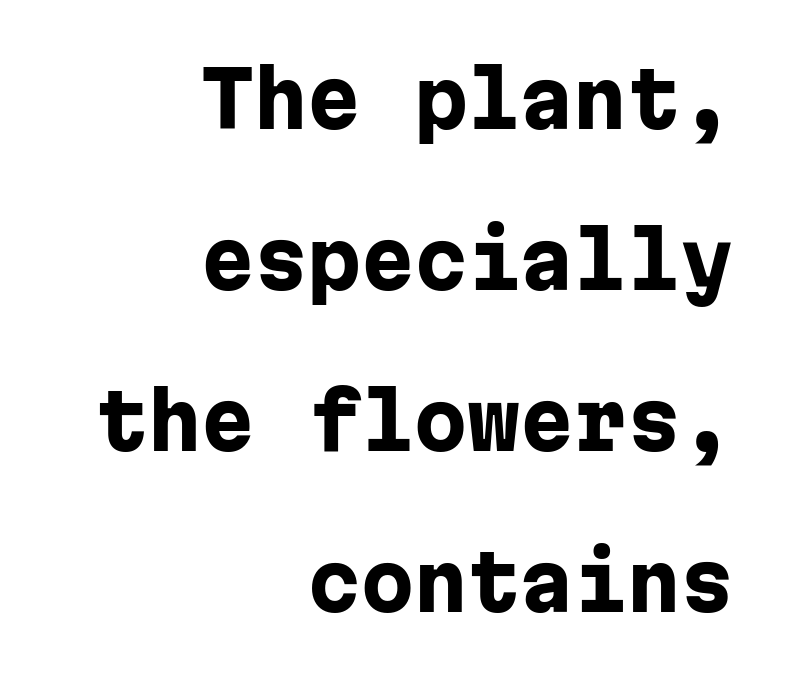
Q: Is the text bold? A: Yes.
Q: Is the text italic (slanted)? A: No, it is upright.
Q: Is the typeface a serif or a sans-serif typeface? A: Sans-serif.
Q: Is the text underlined? A: No.
Q: How is the paragraph aligned? A: Right-aligned.
Q: Is the spacing between letters normal or unusually wide? A: Normal.
Q: Is the spacing between lines tight, normal or loose? A: Loose.
Q: Width (condensed, normal, or wide)? A: Normal.
Q: Stroke contrast? A: Low.
Q: x-height? A: Medium.
Q: Monospaced? A: Yes.
